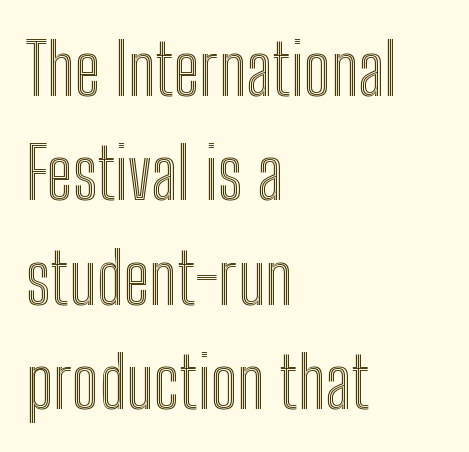
The image shows 71 px condensed type, upright; set left-aligned, normal line spacing (1.47x), normal letter spacing, not underlined; a medium x-height.
